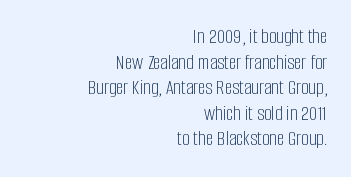
Alignment: flush right. Ascenders rise straight up at ninety degrees. Descenders are the only things crossing below the line. Stroke mass is kept to a normal reading level or below. The letterforms sit shoulder to shoulder at normal distance.
